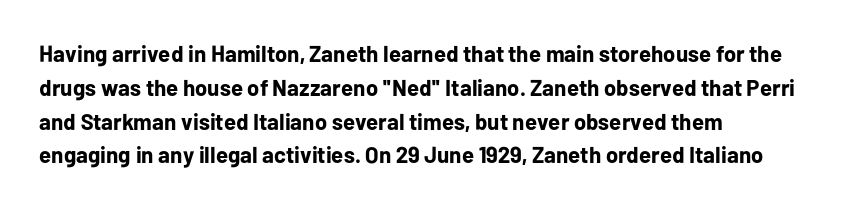
The image shows 23 px bold type, upright; set left-aligned, normal line spacing (1.47x), normal letter spacing, not underlined.
